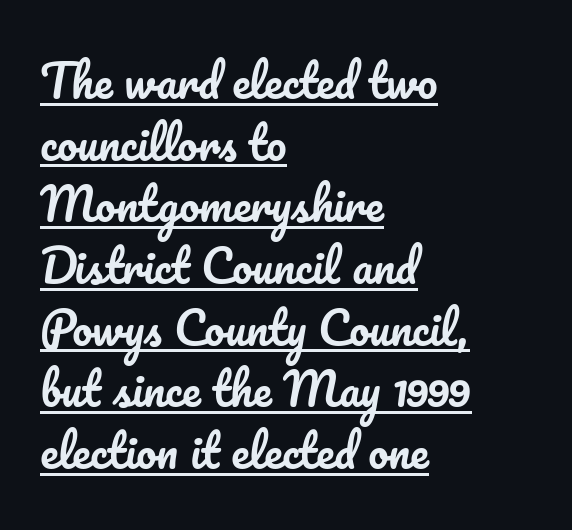
{"width": "normal", "stroke_contrast": "low", "x_height": "small", "monospaced": "no", "underline": "yes", "align": "left", "line_spacing": "normal", "line_spacing_ratio": 1.37, "letter_spacing": "normal", "letter_spacing_em": 0.0, "glyph_px": 45}
